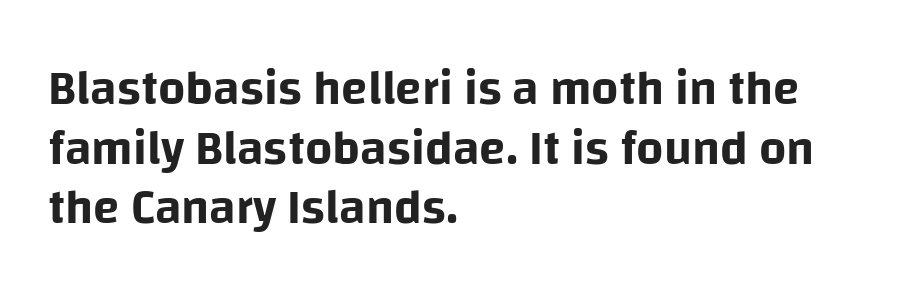
Q: Is the text italic (slanted)? A: No, it is upright.
Q: Is the typeface a serif or a sans-serif typeface? A: Sans-serif.
Q: Is the text underlined? A: No.
Q: How is the paragraph aligned? A: Left-aligned.
Q: Is the spacing between letters normal or unusually wide? A: Normal.
Q: Width (condensed, normal, or wide)? A: Normal.
Q: Stroke contrast? A: Low.
Q: x-height? A: Large.
Q: Monospaced? A: No.
